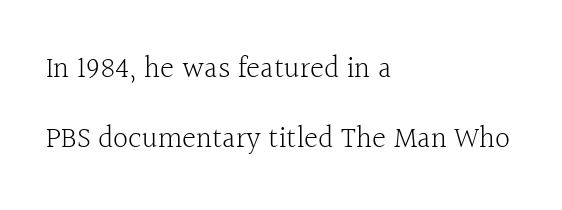
{"serif": "yes", "italic": "no", "bold": "no", "weight": "light", "width": "normal", "x_height": "medium", "monospaced": "no", "underline": "no", "align": "left", "line_spacing": "loose", "line_spacing_ratio": 2.32, "letter_spacing": "normal", "letter_spacing_em": 0.0, "glyph_px": 30}
